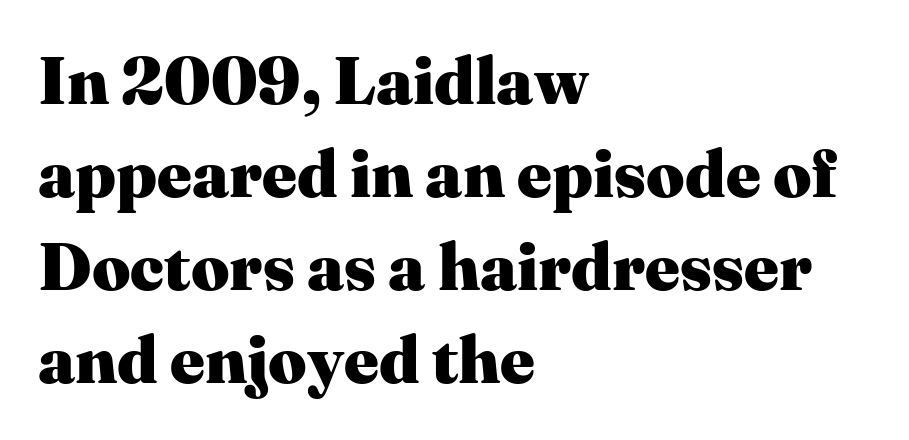
Q: Is the text bold? A: Yes.
Q: Is the text italic (slanted)? A: No, it is upright.
Q: Is the typeface a serif or a sans-serif typeface? A: Serif.
Q: Is the text underlined? A: No.
Q: How is the paragraph aligned? A: Left-aligned.
Q: Is the spacing between letters normal or unusually wide? A: Normal.
Q: Is the spacing between lines tight, normal or loose? A: Normal.
Q: Width (condensed, normal, or wide)? A: Normal.
Q: Stroke contrast? A: Medium.
Q: x-height? A: Medium.
Q: Monospaced? A: No.
